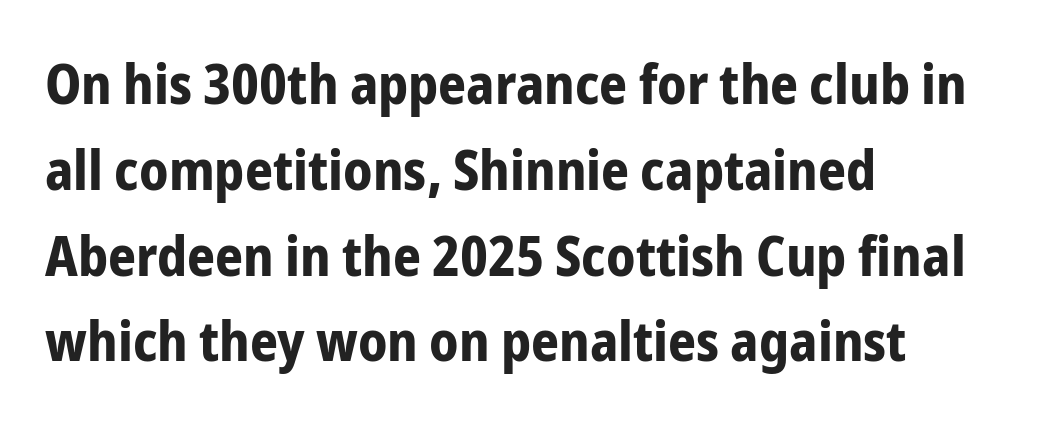
Bold? Absolutely — the strokes are thick and heavy. I'd call this a sans setting — the letters go barefoot. The glyphs are unaccompanied by any horizontal stroke below them. Tall strokes in this sample are plumb rather than angled.
